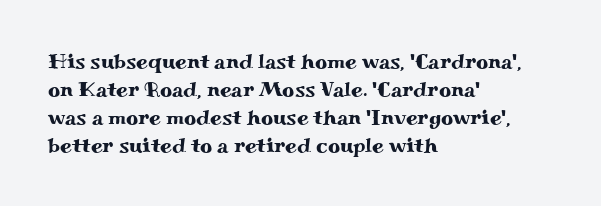
{"italic": "no", "underline": "no", "align": "left", "line_spacing": "normal", "line_spacing_ratio": 1.33, "letter_spacing": "normal", "letter_spacing_em": 0.0, "glyph_px": 21}
